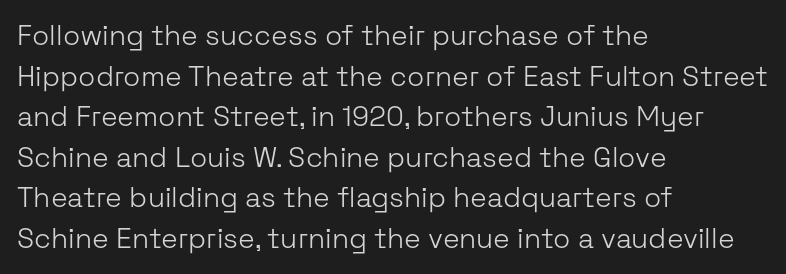
Bare-footed words on every line. You could not count columns in this text — the font is proportionally spaced. Which margin do the lines hug? The left one — the right edge is uneven. Ink coverage per letter is moderate at most.
